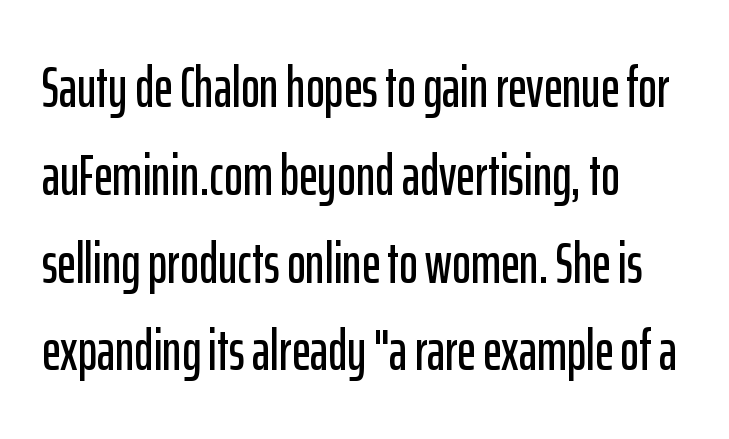
{"serif": "no", "italic": "no", "width": "condensed", "stroke_contrast": "low", "x_height": "medium", "monospaced": "no", "underline": "no", "align": "left", "line_spacing": "normal", "line_spacing_ratio": 1.54, "letter_spacing": "normal", "letter_spacing_em": 0.0, "glyph_px": 57}
